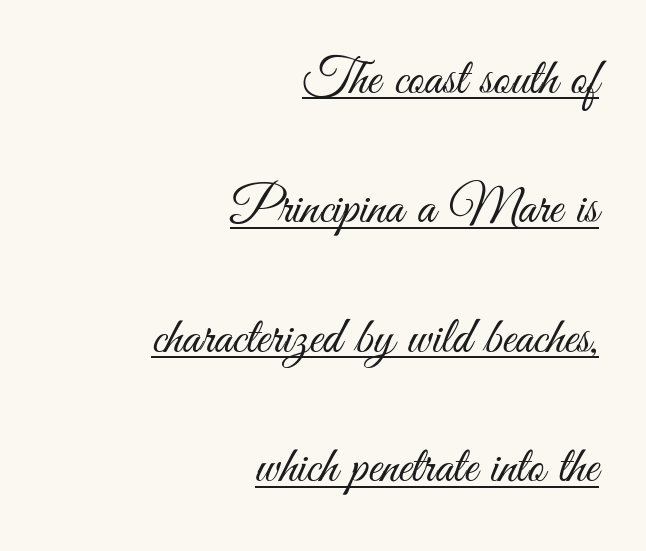
Regarding serifs, this sample does without them. Where is the straight margin? On the right. Each letter keeps its own natural width here, so spacing adapts to shape. The horizontal fit of the characters is conventional and even.
